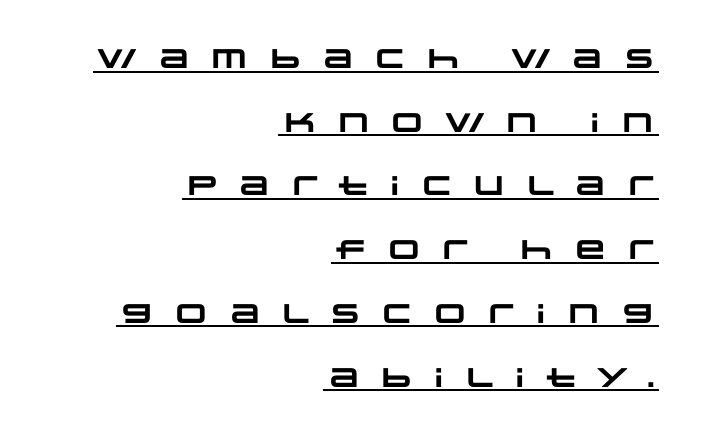
The rendering uses the underline text-decoration. The line-height multiplier appears high, well above default. Emphasis by weight is at full strength: bold. The face used here is rendered with a markedly widened letterfit. Where is the straight margin? On the right.
